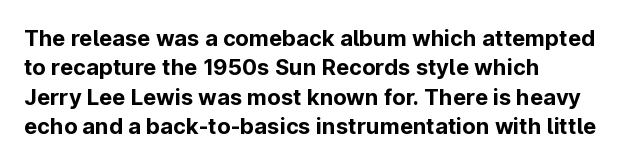
{"italic": "no", "bold": "yes", "underline": "no", "align": "left", "line_spacing": "normal", "line_spacing_ratio": 1.33, "letter_spacing": "normal", "letter_spacing_em": 0.0, "glyph_px": 22}
